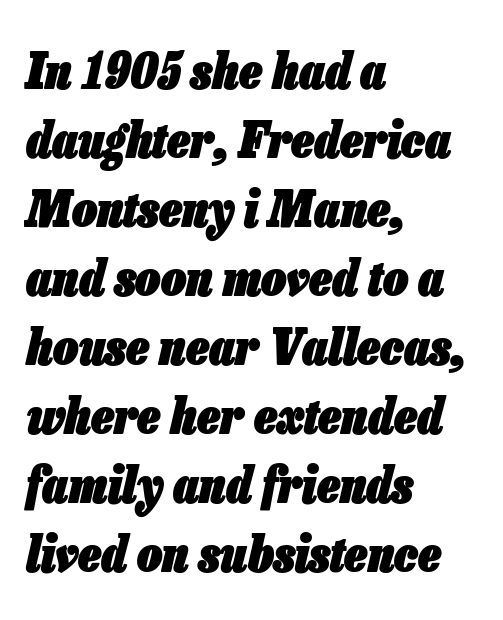
Spacing between characters is what you'd get straight out of the box. Yep, that's italic — everything's leaning. Look at the stroke-to-counter ratio: heavy, a bold. Think of a printed novel: that variable character pitch is what you see here.
